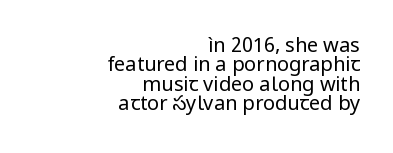
Underlining? Definitely not there. Each new line begins almost immediately beneath the previous one. Short note: letters normally spaced. Is the type heavy? It reads as light-to-regular instead. The rendering anchors every line to the right-hand side. You can tell it's not italic because the verticals are truly vertical.
